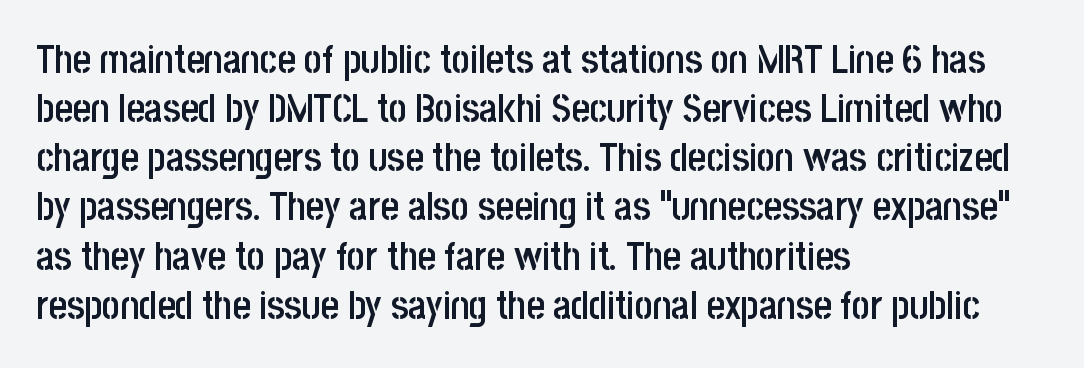
The image shows 39 px semibold, condensed sans-serif type, upright; set left-aligned, normal line spacing (1.26x), normal letter spacing, not underlined; low stroke contrast and a large x-height.
